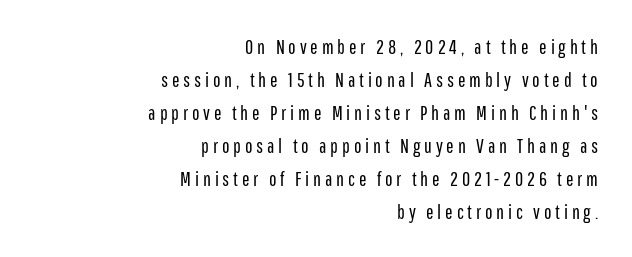
Q: Is the text bold? A: No.
Q: Is the text italic (slanted)? A: No, it is upright.
Q: Is the text underlined? A: No.
Q: How is the paragraph aligned? A: Right-aligned.
Q: Is the spacing between lines tight, normal or loose? A: Normal.
